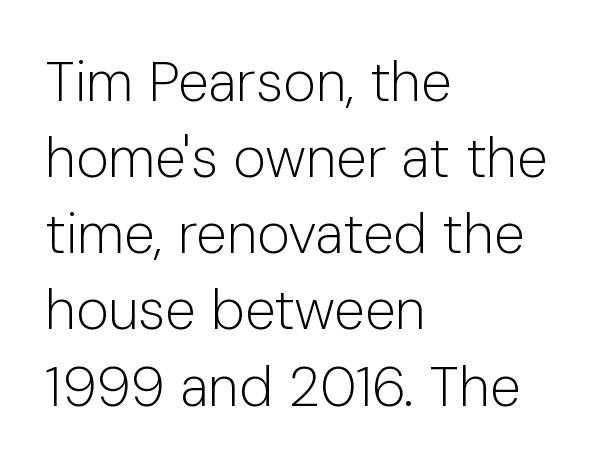
Q: Is the text bold? A: No.
Q: Is the text italic (slanted)? A: No, it is upright.
Q: Is the typeface a serif or a sans-serif typeface? A: Sans-serif.
Q: Is the text underlined? A: No.
Q: How is the paragraph aligned? A: Left-aligned.
Q: Is the spacing between letters normal or unusually wide? A: Normal.
Q: Is the spacing between lines tight, normal or loose? A: Normal.
Q: Width (condensed, normal, or wide)? A: Normal.
Q: Stroke contrast? A: Low.
Q: x-height? A: Medium.
Q: Monospaced? A: No.
